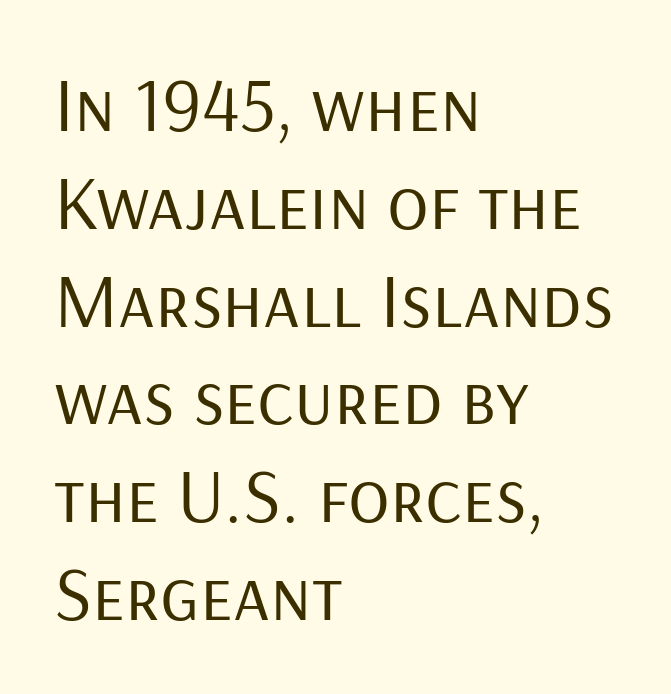
{"serif": "no", "italic": "no", "bold": "no", "weight": "regular", "width": "normal", "stroke_contrast": "low", "x_height": "medium", "monospaced": "no", "underline": "no", "align": "left", "line_spacing": "normal", "line_spacing_ratio": 1.27, "letter_spacing": "normal", "letter_spacing_em": 0.0, "glyph_px": 77}
